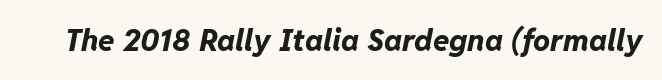
When letters slant like this, we call the style italic. Typographic density is high because the face is bold. The tracking reads as untouched default to a designer's eye. Plain, unruled lines of type. Varying glyph widths throughout — classic text-font behaviour.
